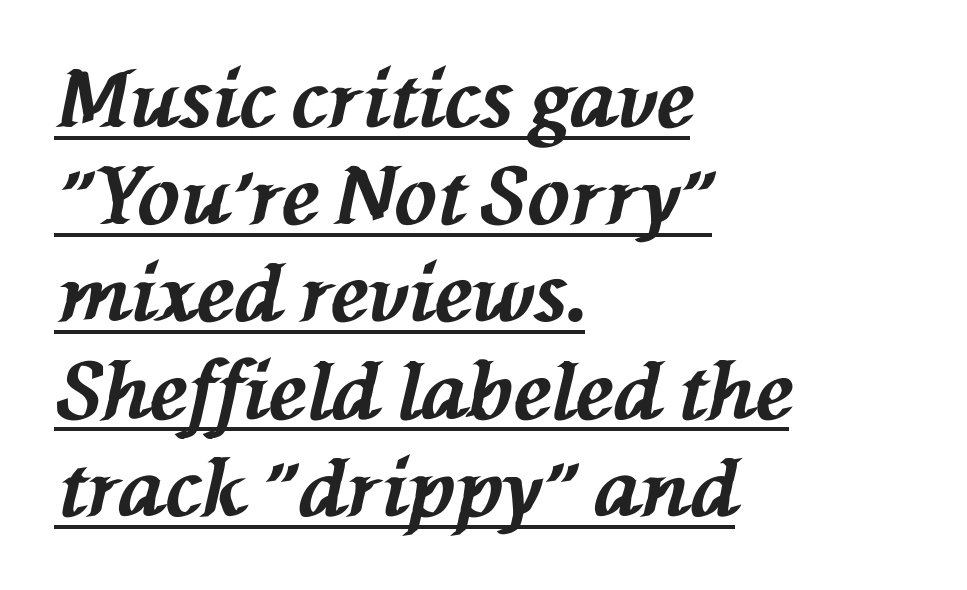
The image shows 79 px bold type, italic (leaning left); set left-aligned, line spacing 1.23x, normal letter spacing, underlined; medium stroke contrast and a medium x-height.
